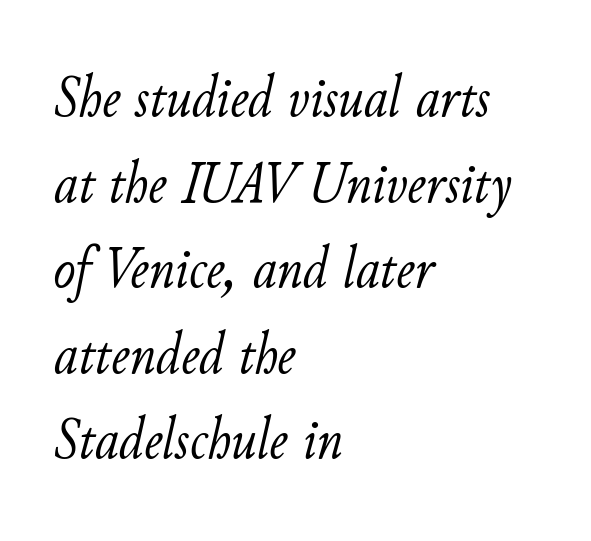
Observe the ordinary spacing: letters are neighbours, not strangers. Check under the words: just untouched page. The face used here is proportionally spaced, like ordinary book or web type. If you measured baseline to baseline, you'd find a middling distance. Nothing heavy about these letters — not bold at all. Every character sits at an angle, as italics do.
